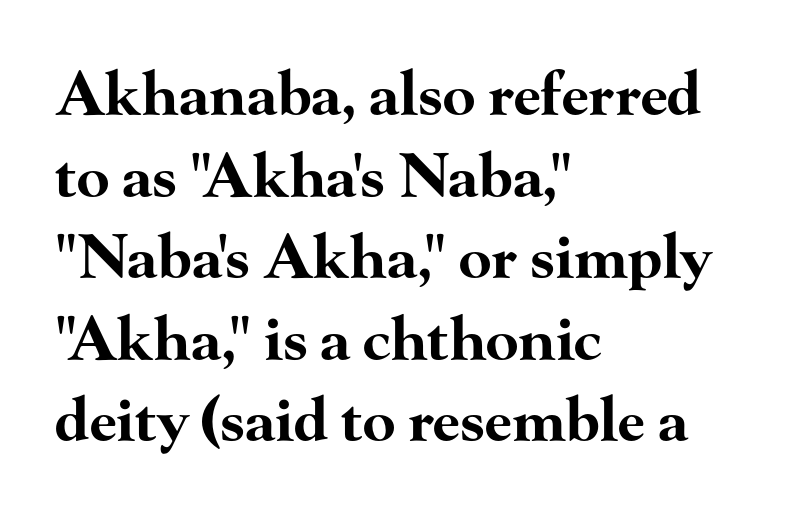
These words are printed bold, with thick strokes throughout. This is the regular roman posture of the typeface. The paragraph shown leans on its left margin. The line-height multiplier appears to be the usual default. The foot of each line stays bare and open.
